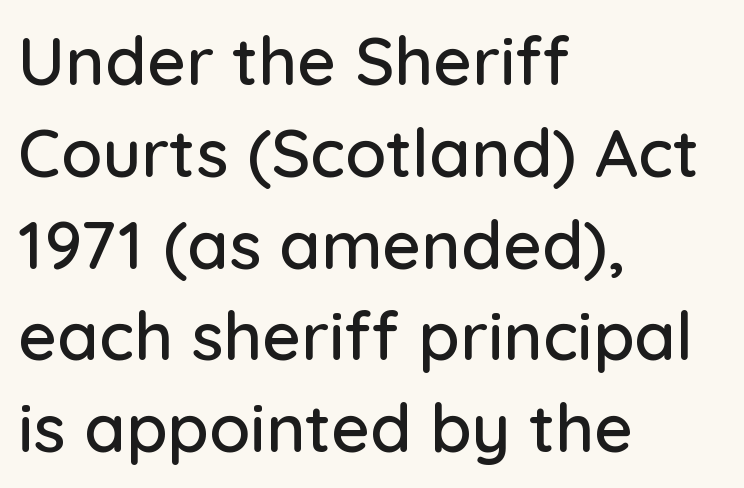
{"serif": "no", "italic": "no", "width": "normal", "stroke_contrast": "low", "x_height": "medium", "monospaced": "no", "underline": "no", "align": "left", "line_spacing": "normal", "line_spacing_ratio": 1.37, "letter_spacing": "normal", "letter_spacing_em": 0.0, "glyph_px": 67}
